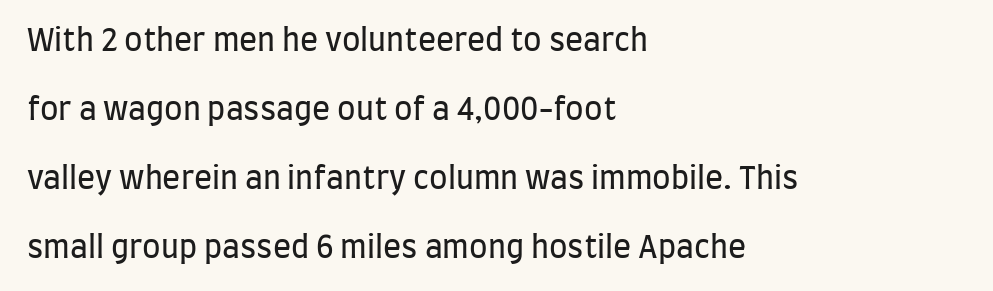
Horizontally, the lines are justified to the leading edge only. You could not count columns in this text — the font is proportionally spaced. This block would shrink considerably if given ordinary leading; it's expanded now. Short note: letters normally spaced. Letters rest on an invisible, unmarked baseline.
